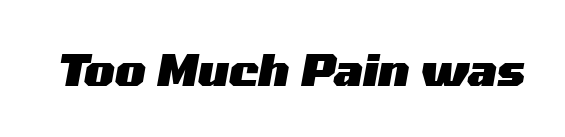
Q: Is the text bold? A: Yes.
Q: Is the text italic (slanted)? A: Yes, it leans right by about 10 degrees.
Q: Is the text underlined? A: No.
Q: Is the spacing between letters normal or unusually wide? A: Normal.
Q: Width (condensed, normal, or wide)? A: Wide.
Q: Stroke contrast? A: Medium.
Q: x-height? A: Medium.
Q: Monospaced? A: No.
